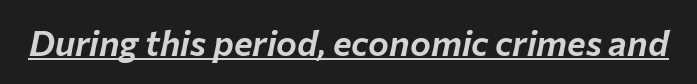
{"italic": "yes", "lean": "right", "slant_degrees": 12, "width": "normal", "stroke_contrast": "low", "x_height": "medium", "monospaced": "no", "underline": "yes", "letter_spacing": "normal", "letter_spacing_em": 0.0, "glyph_px": 35}
